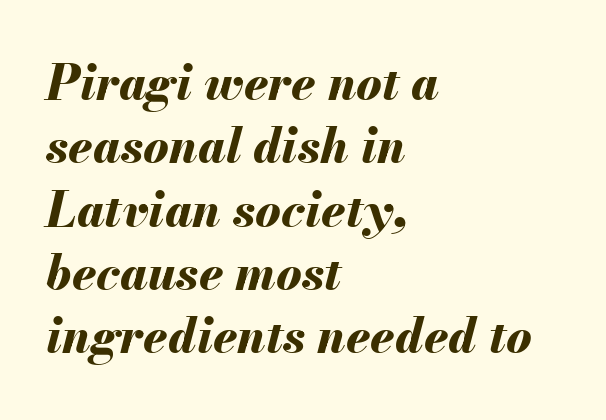
Q: Is the text bold? A: Yes.
Q: Is the text italic (slanted)? A: Yes, it leans right by about 13 degrees.
Q: Is the text underlined? A: No.
Q: How is the paragraph aligned? A: Left-aligned.
Q: Is the spacing between letters normal or unusually wide? A: Normal.
Q: Is the spacing between lines tight, normal or loose? A: Normal.
Q: Width (condensed, normal, or wide)? A: Normal.
Q: Stroke contrast? A: Medium.
Q: x-height? A: Small.
Q: Monospaced? A: No.
